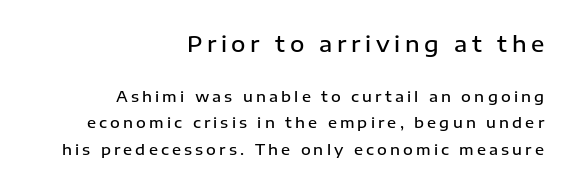
{"italic": "no", "bold": "semi", "underline": "no", "align": "right", "line_spacing_ratio": 1.78, "letter_spacing": "wide", "letter_spacing_em": 0.21, "larger_block": "first", "size_ratio": 1.47, "glyph_px": 22}
